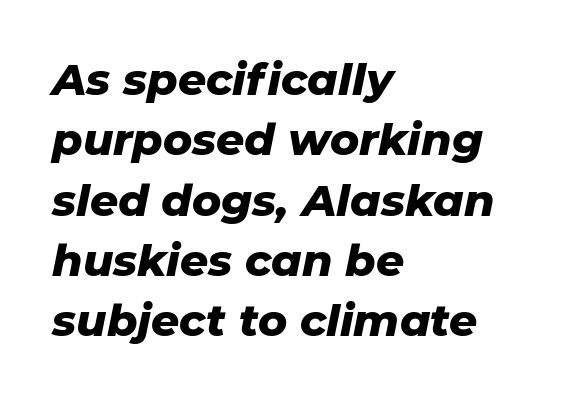
Q: Is the text bold? A: Yes.
Q: Is the text italic (slanted)? A: Yes, it leans right by about 11 degrees.
Q: Is the text underlined? A: No.
Q: How is the paragraph aligned? A: Left-aligned.
Q: Is the spacing between letters normal or unusually wide? A: Normal.
Q: Is the spacing between lines tight, normal or loose? A: Normal.
Q: Width (condensed, normal, or wide)? A: Normal.
Q: Stroke contrast? A: Low.
Q: x-height? A: Medium.
Q: Monospaced? A: No.
